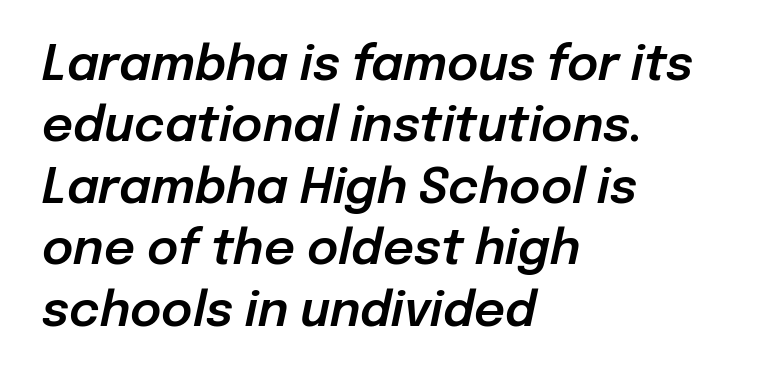
{"italic": "yes", "lean": "right", "slant_degrees": 12, "width": "normal", "stroke_contrast": "low", "x_height": "medium", "monospaced": "no", "underline": "no", "align": "left", "line_spacing": "normal", "line_spacing_ratio": 1.28, "letter_spacing": "normal", "letter_spacing_em": 0.0, "glyph_px": 48}
